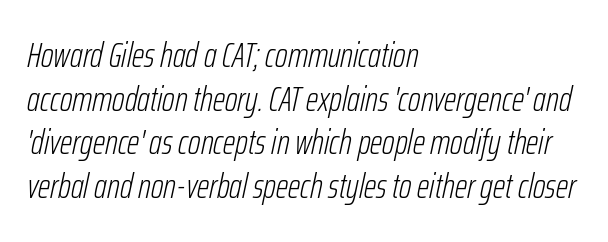
No extra tracking has been applied to these lines. Unmarked baselines from the first word to the last. Would a proofreader flag this as italicized? Yes. Vertical stems look standard width or narrower in stroke. Note the varied advance widths — an 'i' is clearly narrower than an 'm'.
